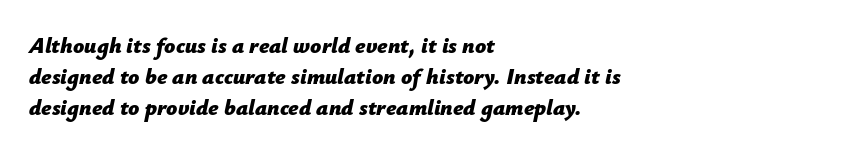
{"italic": "yes", "lean": "right", "slant_degrees": 12, "bold": "yes", "underline": "no", "align": "left", "line_spacing": "normal", "line_spacing_ratio": 1.4, "letter_spacing": "normal", "letter_spacing_em": 0.0, "glyph_px": 22}
